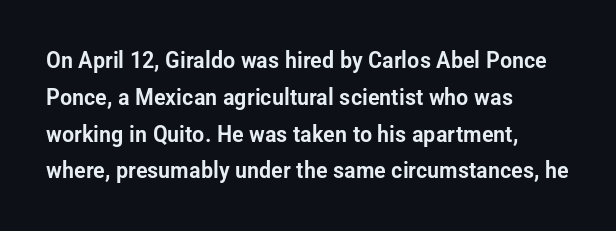
The image shows 23 px text type, upright; set left-aligned, normal line spacing (1.6x), normal letter spacing, not underlined.
